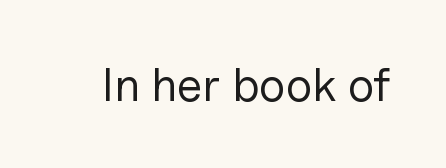
The image shows 47 px regular-weight sans-serif type, upright; set normal letter spacing, not underlined; low stroke contrast and a medium x-height.
